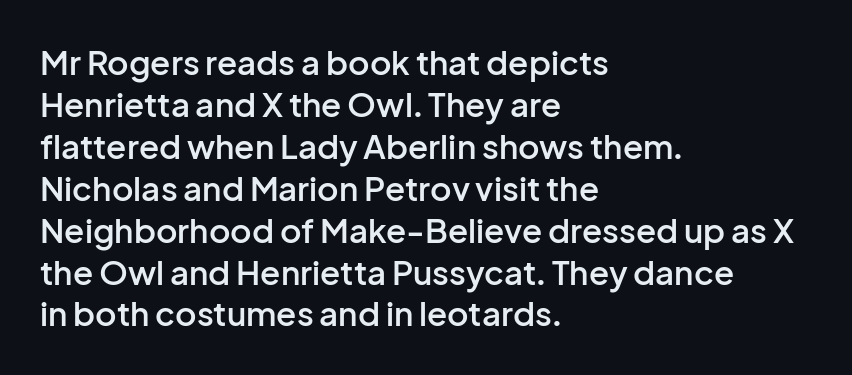
The image shows 33 px semibold sans-serif type, upright; set left-aligned, normal line spacing (1.27x), normal letter spacing, not underlined; low stroke contrast and a medium x-height.
